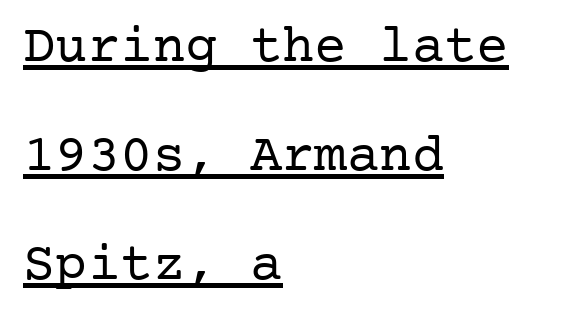
The image shows 54 px regular-weight serif type, upright; set left-aligned, loose line spacing (2.02x), normal letter spacing, underlined; low stroke contrast and a medium x-height.
